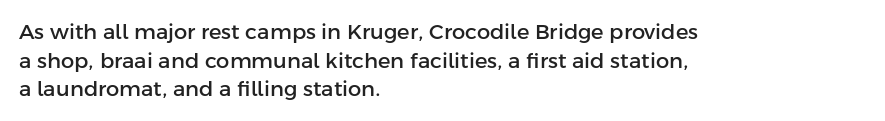
The rendering keeps characters at their native spacing. Does the lettering tilt? It doesn't — this is upright. Descender tails drop into unmarked territory. The lines sit at an ordinary, default distance from one another. One-word summary of the alignment: left.
